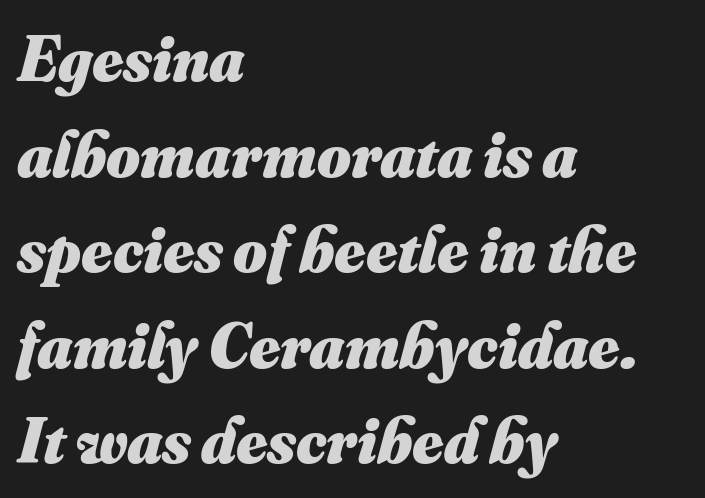
{"bold": "yes", "weight": "heavy", "width": "normal", "stroke_contrast": "medium", "x_height": "small", "monospaced": "no", "underline": "no", "align": "left", "line_spacing": "normal", "line_spacing_ratio": 1.47, "letter_spacing": "normal", "letter_spacing_em": 0.0, "glyph_px": 65}
